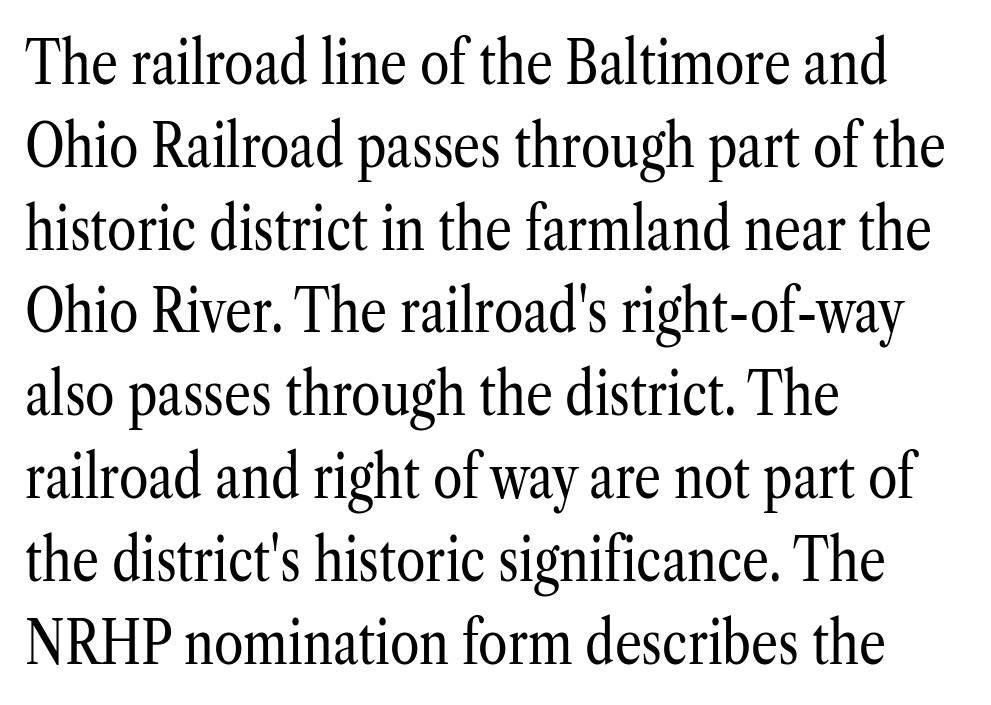
Anything drawn beneath the words? Only blank space. This sample has the flowing, uneven cadence of proportional lettering. Leading matches the norm, producing a regular column. The typography opts for an upright posture over an oblique one. Each word holds together tightly as a unit, with standard inter-letter gaps.
